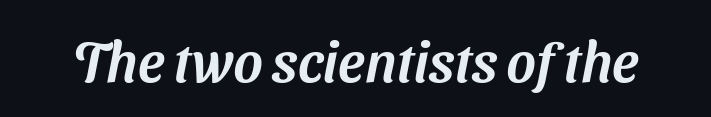
{"serif": "no", "width": "normal", "stroke_contrast": "medium", "x_height": "medium", "monospaced": "no", "underline": "no", "letter_spacing": "normal", "letter_spacing_em": 0.0, "glyph_px": 56}
